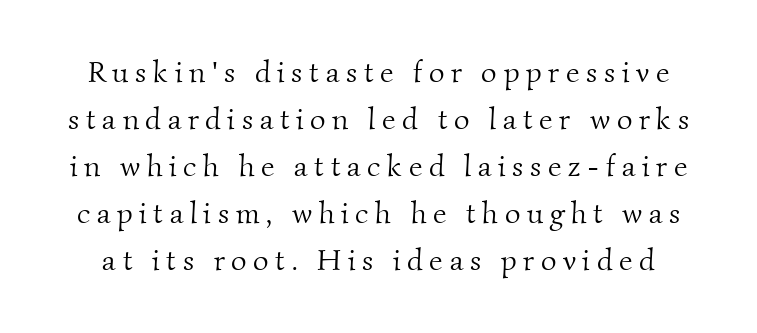
The designer went with a serif here, giving each stem small feet. Note the varied advance widths — an 'i' is clearly narrower than an 'm'. Spacing between characters has been opened up far beyond the box default. Leading: standard. Only glyphs here, with clear space below each row.
